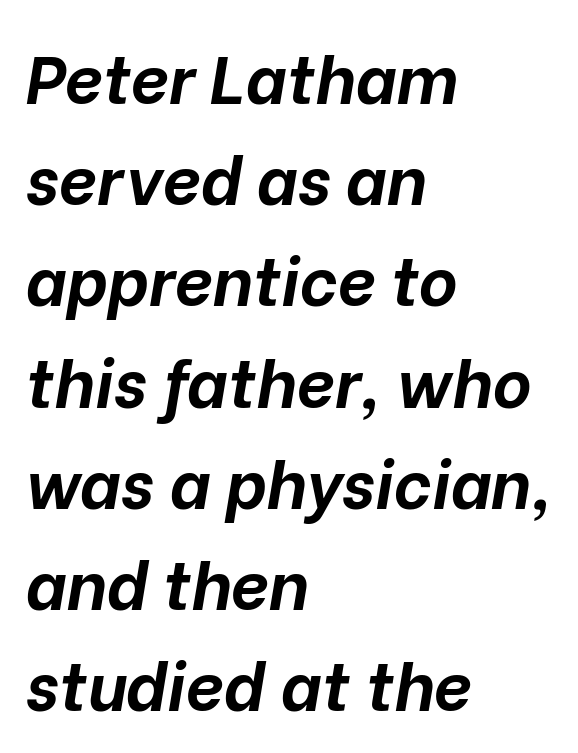
{"italic": "yes", "lean": "right", "slant_degrees": 10, "bold": "yes", "weight": "bold", "width": "normal", "stroke_contrast": "low", "x_height": "medium", "monospaced": "no", "underline": "no", "align": "left", "line_spacing": "normal", "line_spacing_ratio": 1.51, "letter_spacing": "normal", "letter_spacing_em": 0.0, "glyph_px": 67}
